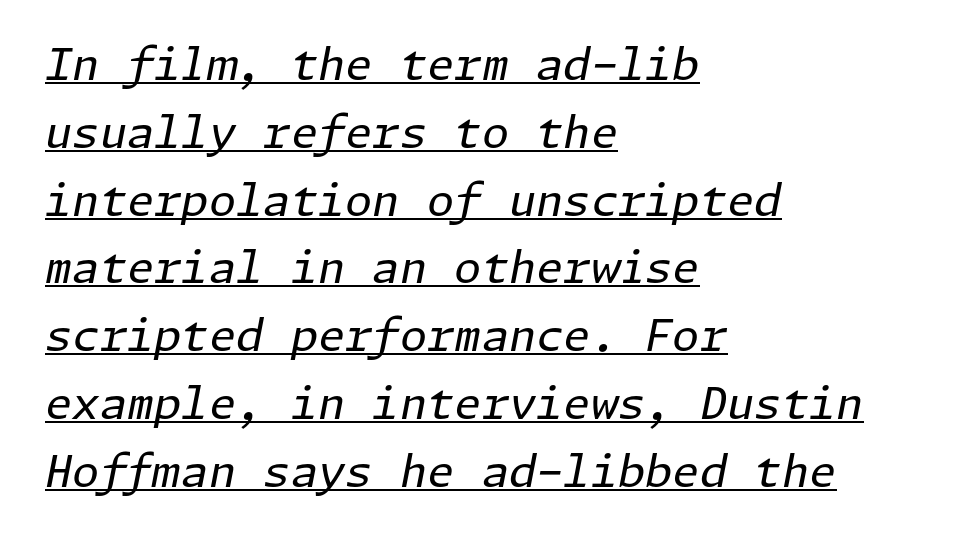
Stroke thickness stays within the range of a standard reading face or lighter. The vertical gap from one line to the next is medium. The string is rendered with underlining switched on. Inter-character spacing is left at the font's built-in metrics.
